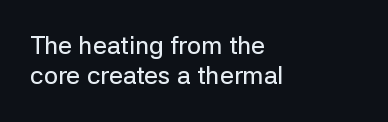
The image shows 25 px text type, upright; set left-aligned, line spacing 1.21x, normal letter spacing, not underlined.
